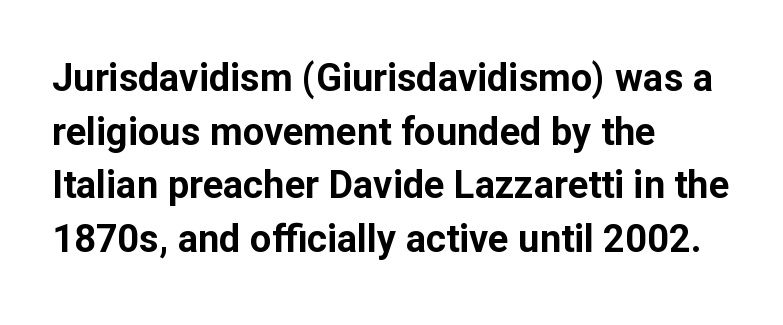
Q: Is the text bold? A: Yes.
Q: Is the text italic (slanted)? A: No, it is upright.
Q: Is the typeface a serif or a sans-serif typeface? A: Sans-serif.
Q: Is the text underlined? A: No.
Q: How is the paragraph aligned? A: Left-aligned.
Q: Is the spacing between letters normal or unusually wide? A: Normal.
Q: Is the spacing between lines tight, normal or loose? A: Normal.
Q: Width (condensed, normal, or wide)? A: Normal.
Q: Stroke contrast? A: Low.
Q: x-height? A: Medium.
Q: Monospaced? A: No.
